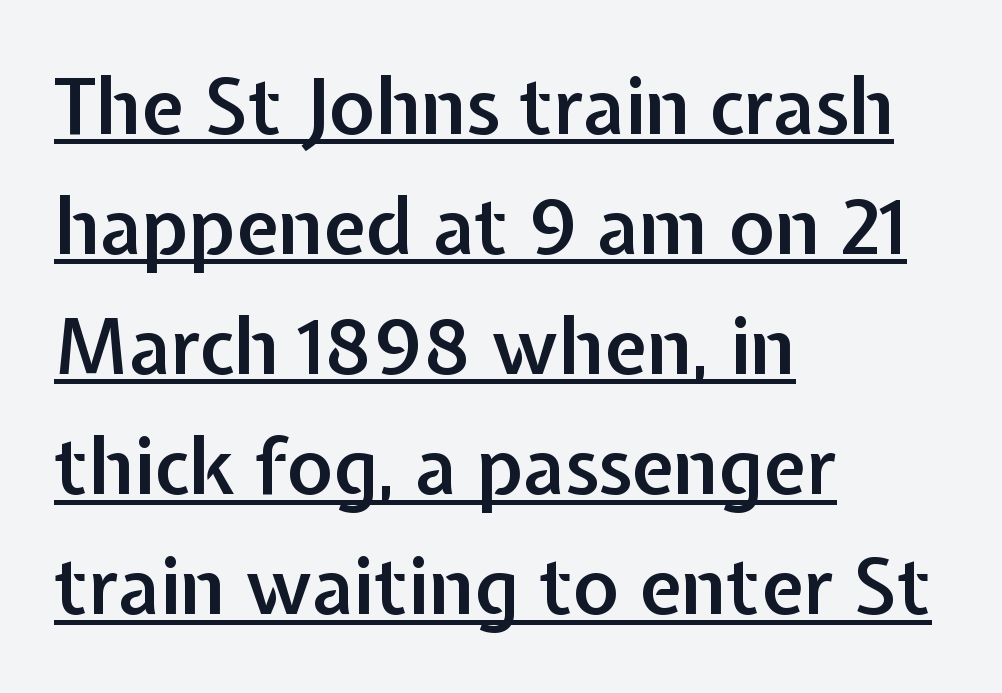
The image shows 77 px semibold sans-serif type, upright; set left-aligned, normal line spacing (1.56x), normal letter spacing, underlined; low stroke contrast and a medium x-height.
